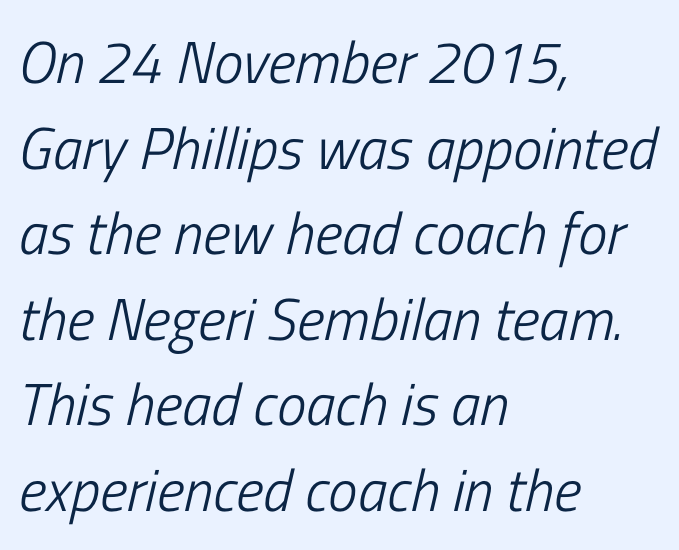
Each word holds together tightly as a unit, with standard inter-letter gaps. Does the lettering tilt? It does — this is italic. Vertical stems look standard width or narrower in stroke. The typesetter chose a ragged-right arrangement here. A bare baseline throughout the passage.
